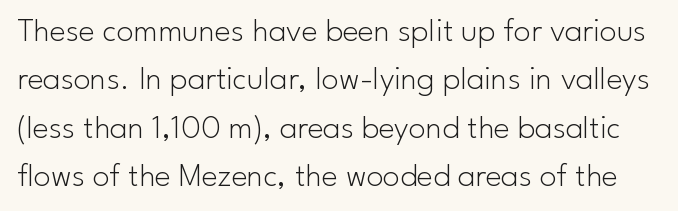
The image shows 34 px light sans-serif type, upright; set normal line spacing (1.42x), normal letter spacing, not underlined; low stroke contrast and a small x-height.
